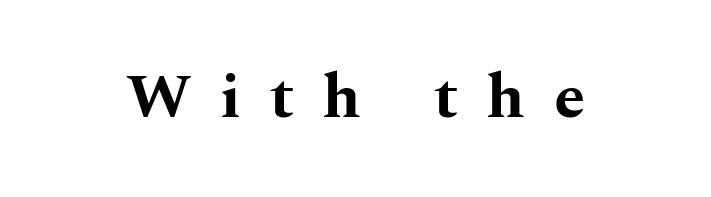
Q: Is the text bold? A: Yes.
Q: Is the text italic (slanted)? A: No, it is upright.
Q: Is the typeface a serif or a sans-serif typeface? A: Serif.
Q: Is the text underlined? A: No.
Q: Is the spacing between letters normal or unusually wide? A: Unusually wide.
Q: Width (condensed, normal, or wide)? A: Wide.
Q: Stroke contrast? A: Medium.
Q: x-height? A: Medium.
Q: Monospaced? A: No.
